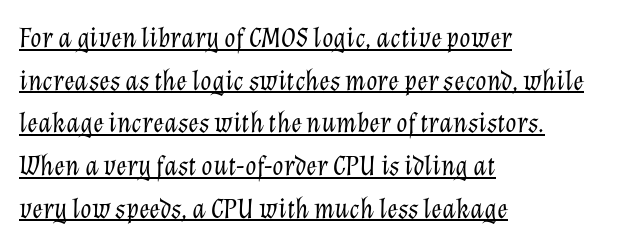
This is not heavy type; no bold has been used. Does a line run under the words? Yes, clearly. The glyphs look as if they've been sheared to an angle. Does extra space separate the letters? No, they use regular spacing. Leading: standard.
